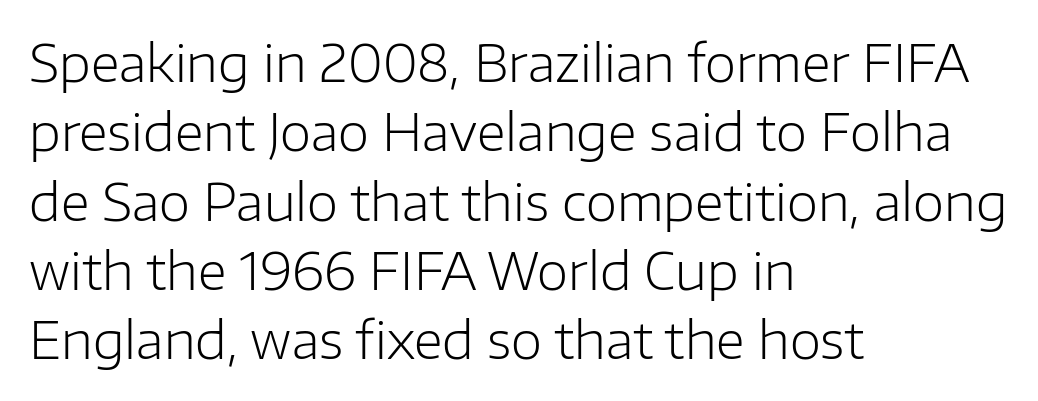
{"serif": "no", "italic": "no", "bold": "no", "weight": "light", "width": "normal", "stroke_contrast": "low", "x_height": "medium", "monospaced": "no", "underline": "no", "align": "left", "line_spacing": "normal", "line_spacing_ratio": 1.36, "letter_spacing": "normal", "letter_spacing_em": 0.0, "glyph_px": 51}
